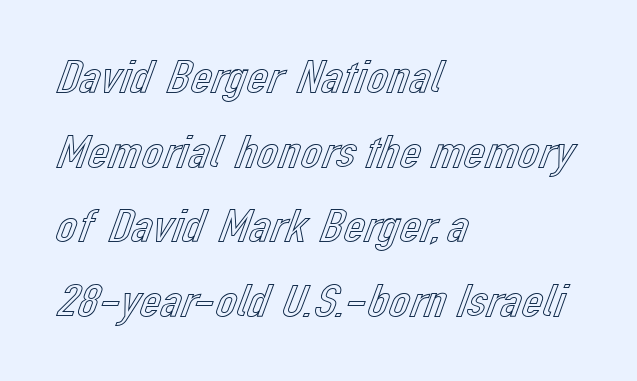
{"width": "normal", "x_height": "medium", "monospaced": "no", "underline": "no", "align": "left", "line_spacing": "normal", "line_spacing_ratio": 1.59, "letter_spacing": "normal", "letter_spacing_em": 0.0, "glyph_px": 47}
